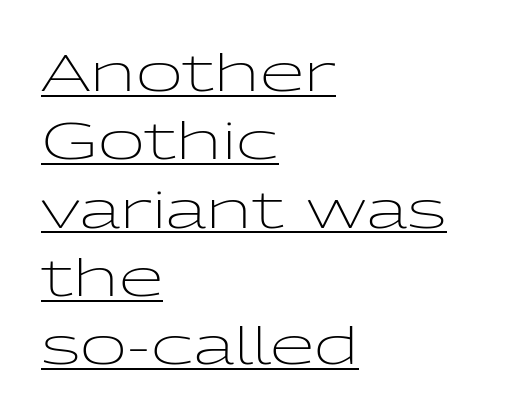
{"serif": "no", "italic": "no", "bold": "no", "weight": "light", "width": "wide", "stroke_contrast": "low", "x_height": "medium", "monospaced": "no", "underline": "yes", "align": "left", "line_spacing": "normal", "line_spacing_ratio": 1.34, "letter_spacing": "normal", "letter_spacing_em": 0.0, "glyph_px": 51}
